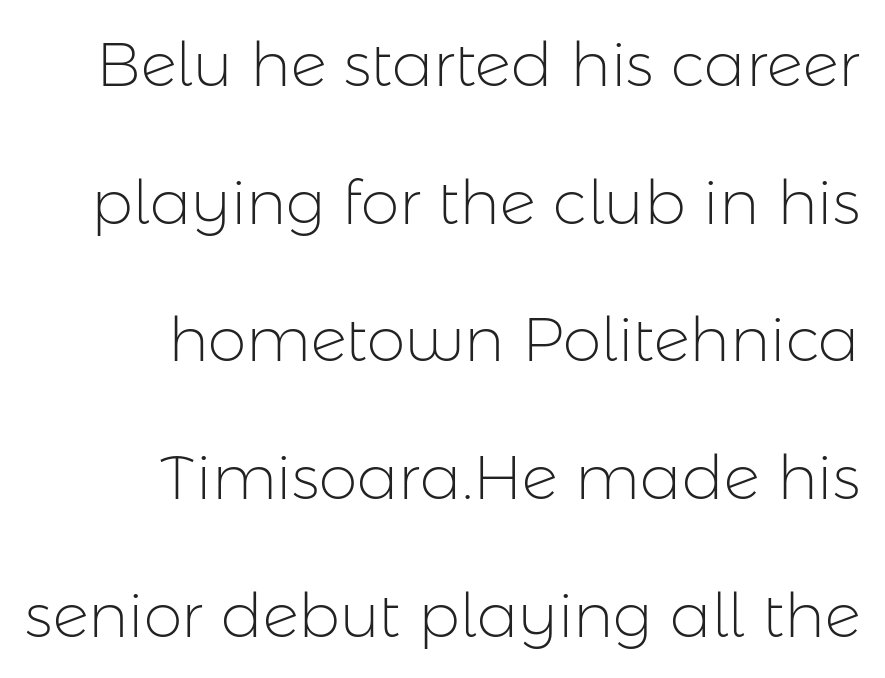
The image shows 62 px light sans-serif type, upright; set right-aligned, loose line spacing (2.22x), normal letter spacing, not underlined; low stroke contrast and a medium x-height.
